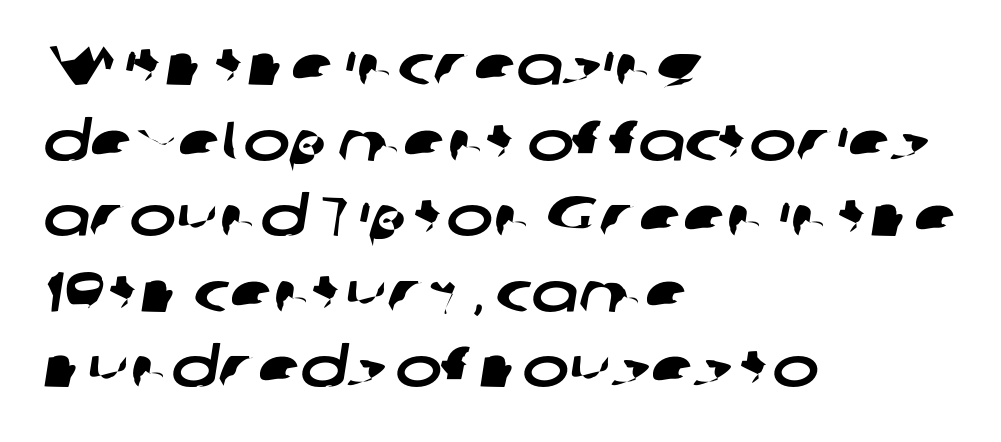
The image shows 56 px wide sans-serif type; set left-aligned, normal line spacing (1.35x), normal letter spacing, not underlined; low stroke contrast and a medium x-height.
